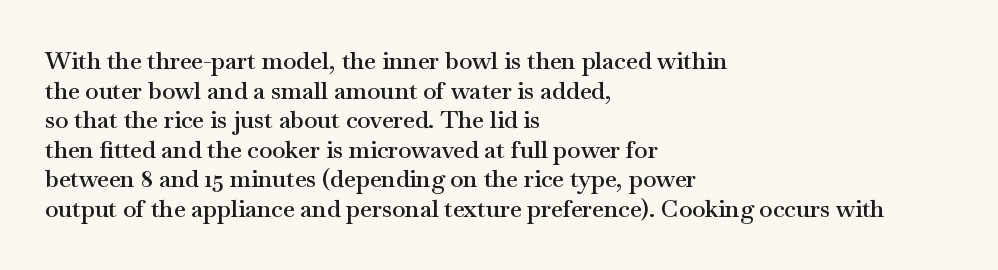
The image shows 24 px text type, upright; set left-aligned, line spacing 1.23x, normal letter spacing, not underlined.
